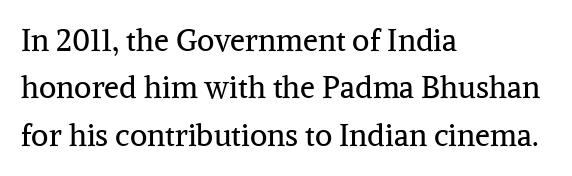
The image shows 30 px regular-weight serif type, upright; set left-aligned, normal line spacing (1.58x), normal letter spacing, not underlined; medium stroke contrast and a medium x-height.
